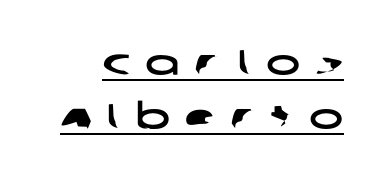
Here the designer chose a conventional face with non-uniform glyph widths. This is sans-serif lettering, the kind often seen on screens and signage. Whoever set this chose a conventional vertical rhythm. Quick note: underline on. The passage shown has open, widely tracked lettering throughout.
